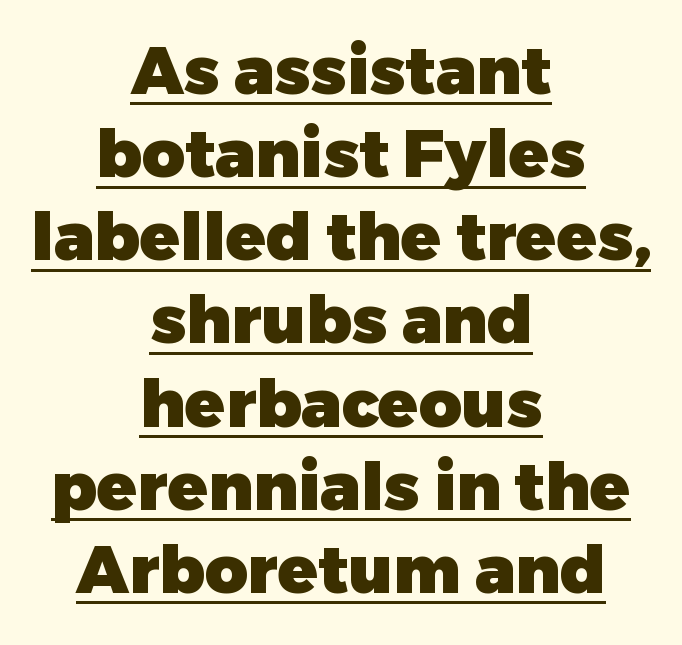
The image shows 66 px heavy sans-serif type, upright; set centered, normal line spacing (1.26x), normal letter spacing, underlined; low stroke contrast and a medium x-height.
